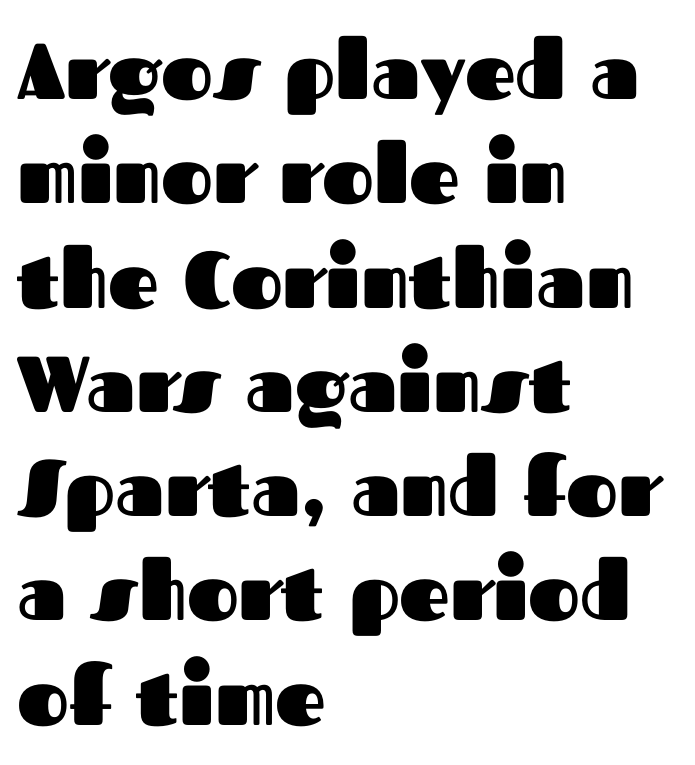
Q: Is the text bold? A: Yes.
Q: Is the text italic (slanted)? A: No, it is upright.
Q: Is the typeface a serif or a sans-serif typeface? A: Sans-serif.
Q: Is the text underlined? A: No.
Q: How is the paragraph aligned? A: Left-aligned.
Q: Is the spacing between letters normal or unusually wide? A: Normal.
Q: Is the spacing between lines tight, normal or loose? A: Normal.
Q: Width (condensed, normal, or wide)? A: Normal.
Q: Stroke contrast? A: Medium.
Q: x-height? A: Medium.
Q: Monospaced? A: No.
